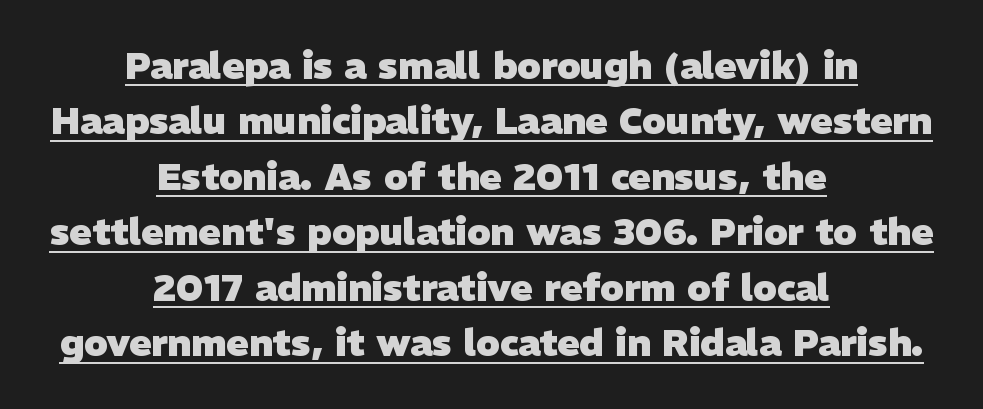
The image shows 37 px heavy sans-serif type; set centered, normal line spacing (1.5x), normal letter spacing, underlined; low stroke contrast and a medium x-height.
